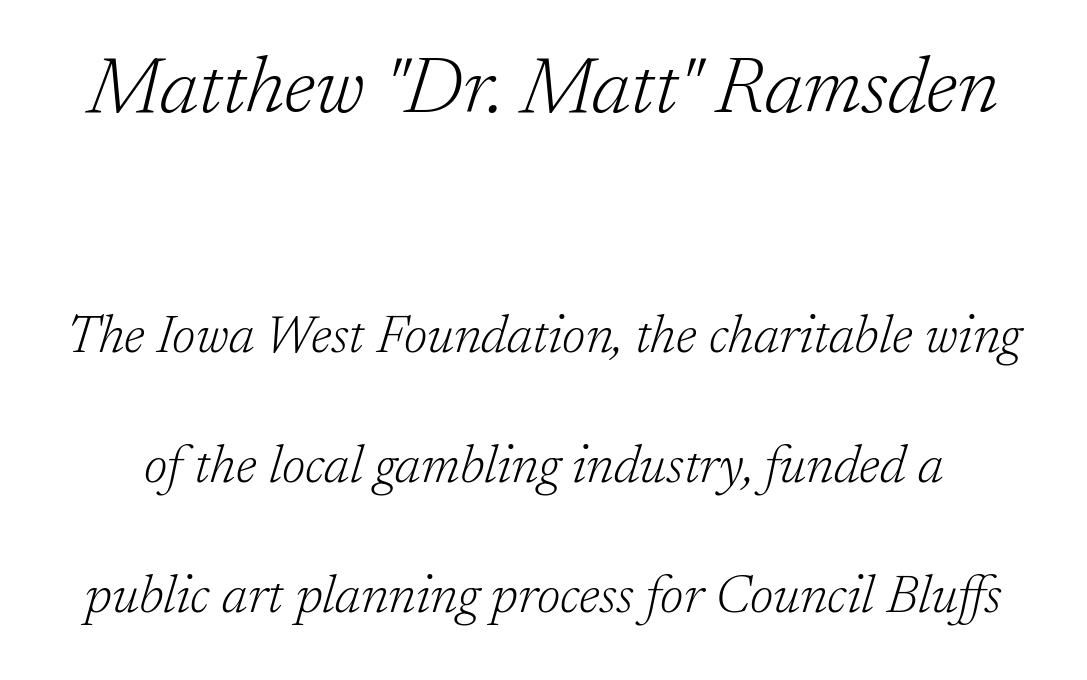
The image shows 80 px light serif type, italic (leaning right); set loose line spacing (2.45x), normal letter spacing, not underlined; the first (top) block is 1.51x larger; low stroke contrast and a medium x-height.
